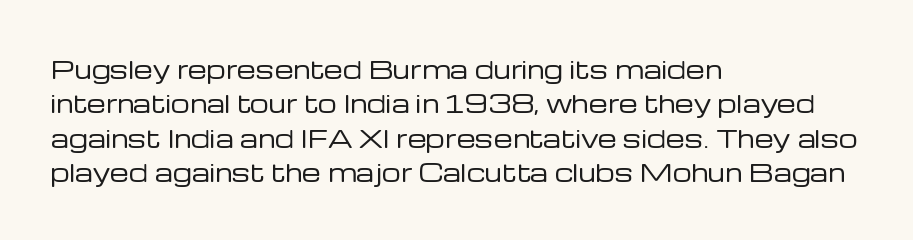
Q: Is the text bold? A: No.
Q: Is the text italic (slanted)? A: No, it is upright.
Q: Is the text underlined? A: No.
Q: How is the paragraph aligned? A: Left-aligned.
Q: Is the spacing between letters normal or unusually wide? A: Normal.
Q: Is the spacing between lines tight, normal or loose? A: Normal.
